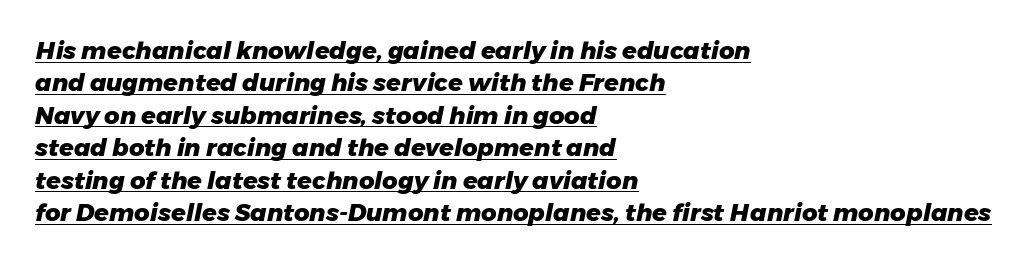
Q: Is the text bold? A: Yes.
Q: Is the text italic (slanted)? A: Yes, it leans right by about 11 degrees.
Q: Is the text underlined? A: Yes.
Q: How is the paragraph aligned? A: Left-aligned.
Q: Is the spacing between letters normal or unusually wide? A: Normal.
Q: Is the spacing between lines tight, normal or loose? A: Normal.
